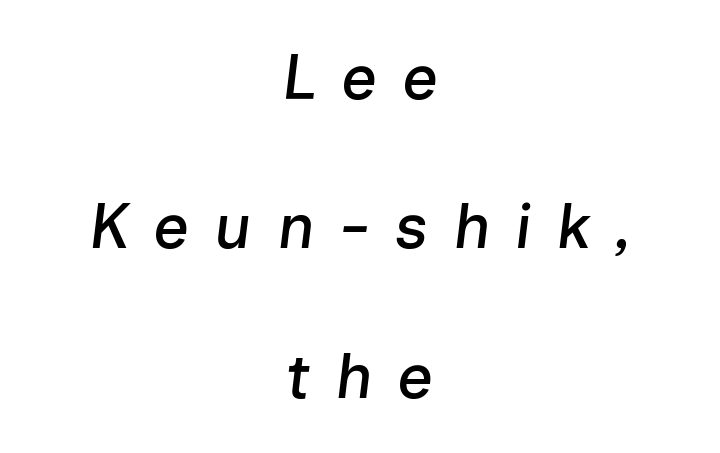
The image shows 63 px text type, italic (leaning right); set centered, loose line spacing (2.37x), unusually wide letter spacing (+0.39 em), not underlined; low stroke contrast and a medium x-height.
